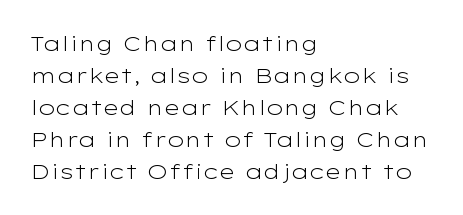
Q: Is the text bold? A: No.
Q: Is the text italic (slanted)? A: No, it is upright.
Q: Is the text underlined? A: No.
Q: How is the paragraph aligned? A: Left-aligned.
Q: Is the spacing between letters normal or unusually wide? A: Normal.
Q: Is the spacing between lines tight, normal or loose? A: Normal.
